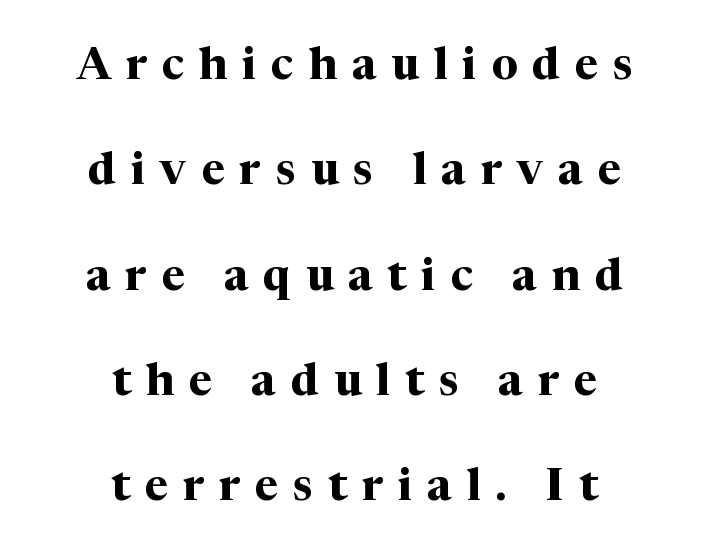
Lines of text with bare space underneath. In terms of letterform style, serifs are clearly present. Loose tracking; the words dissolve into strings of separated letters. The rendering uses a large line-height, opening up the rows.
